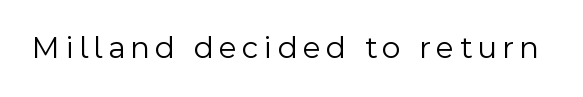
{"serif": "no", "italic": "no", "bold": "no", "weight": "light", "width": "normal", "x_height": "medium", "monospaced": "no", "underline": "no", "glyph_px": 32}
